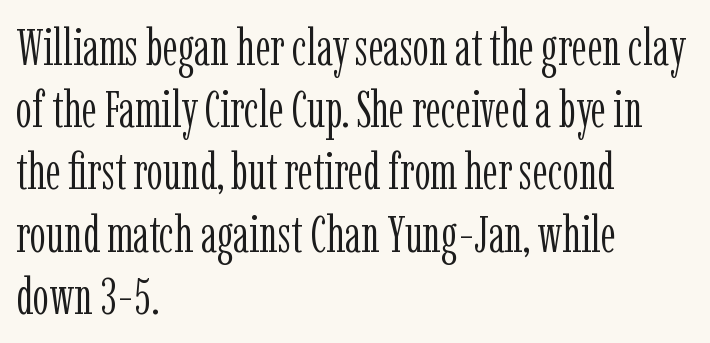
The image shows 51 px light, condensed serif type, upright; set left-aligned, line spacing 1.22x, normal letter spacing, not underlined; low stroke contrast and a medium x-height.
